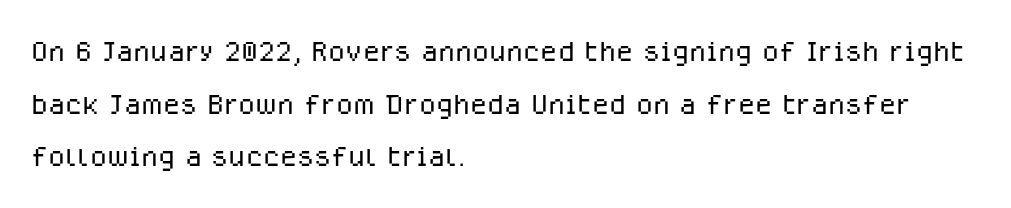
The image shows 39 px light sans-serif type, upright; set left-aligned, normal line spacing (1.35x), normal letter spacing, not underlined; low stroke contrast and a medium x-height.
